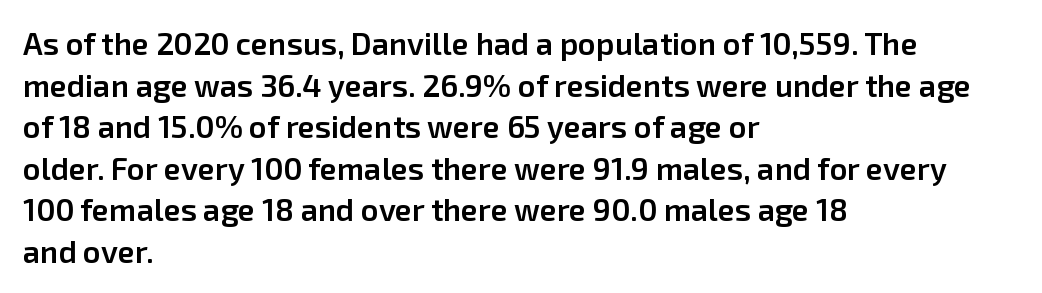
Honestly, the row spacing looks completely unremarkable. Font category for this specimen: sans-serif. Caption: multi-line text, flush left, ragged right. These lines carry some extra weight — a demibold, not a full bold.
